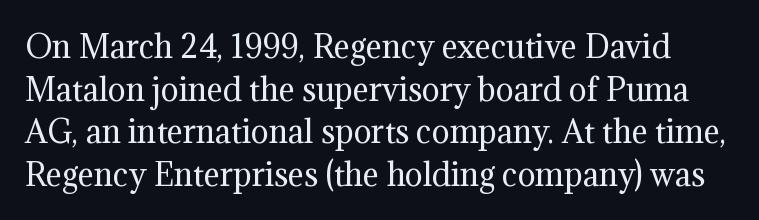
The image shows 30 px regular-weight serif type, upright; set normal line spacing (1.42x), normal letter spacing, not underlined; medium stroke contrast and a medium x-height.
